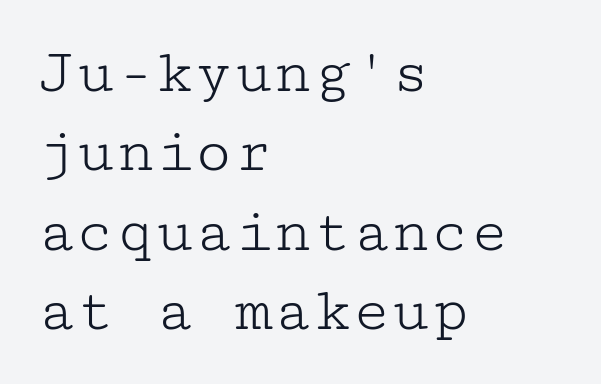
The image shows 65 px light, wide serif type, upright; set left-aligned, line spacing 1.22x, normal letter spacing, not underlined; low stroke contrast and a medium x-height.
